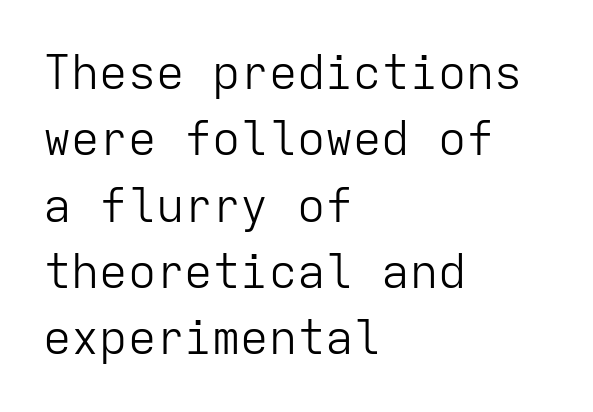
Q: Is the text bold? A: No.
Q: Is the text italic (slanted)? A: No, it is upright.
Q: Is the typeface a serif or a sans-serif typeface? A: Sans-serif.
Q: Is the text underlined? A: No.
Q: How is the paragraph aligned? A: Left-aligned.
Q: Is the spacing between letters normal or unusually wide? A: Normal.
Q: Is the spacing between lines tight, normal or loose? A: Normal.
Q: Width (condensed, normal, or wide)? A: Normal.
Q: Stroke contrast? A: Low.
Q: x-height? A: Medium.
Q: Monospaced? A: Yes.
